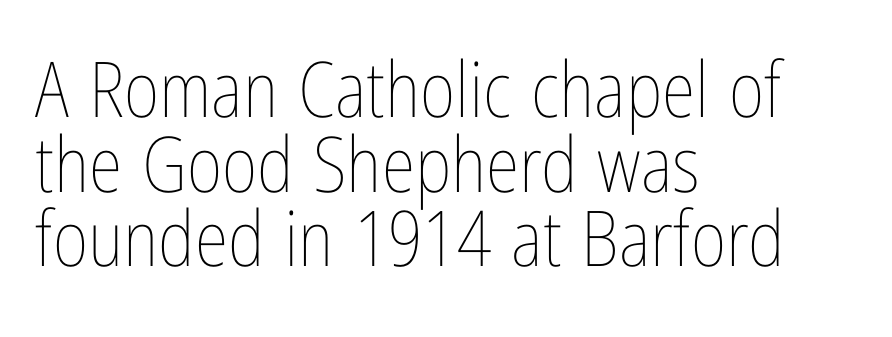
{"italic": "no", "bold": "no", "weight": "thin", "width": "condensed", "stroke_contrast": "low", "x_height": "medium", "monospaced": "no", "underline": "no", "align": "left", "line_spacing": "tight", "line_spacing_ratio": 0.97, "letter_spacing": "normal", "letter_spacing_em": 0.0, "glyph_px": 77}
